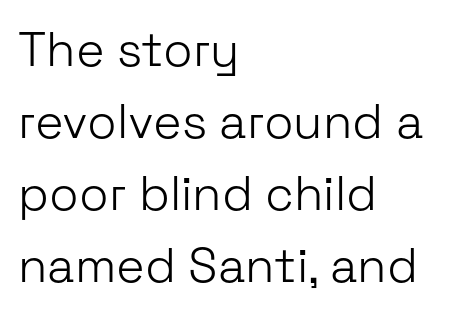
The image shows 48 px light sans-serif type, upright; set left-aligned, normal line spacing (1.5x), normal letter spacing, not underlined; low stroke contrast and a medium x-height.
